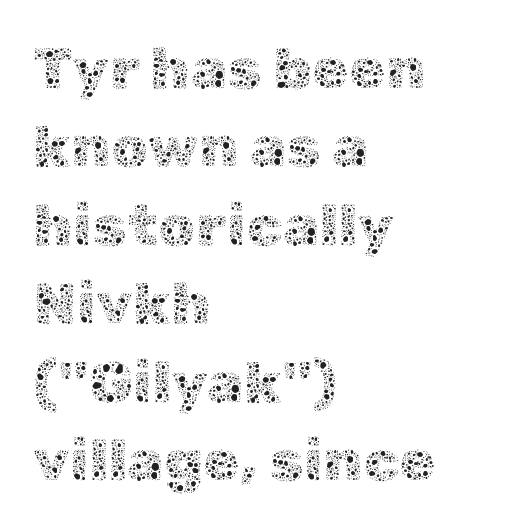
The image shows 59 px thin type, upright; set left-aligned, normal line spacing (1.33x), normal letter spacing, not underlined; a medium x-height.
